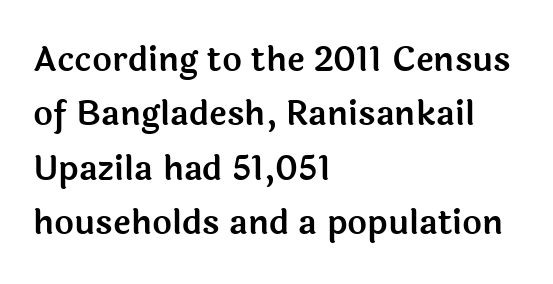
{"serif": "no", "italic": "no", "width": "normal", "x_height": "medium", "monospaced": "no", "underline": "no", "align": "left", "line_spacing": "normal", "line_spacing_ratio": 1.6, "letter_spacing": "normal", "letter_spacing_em": 0.0, "glyph_px": 34}
